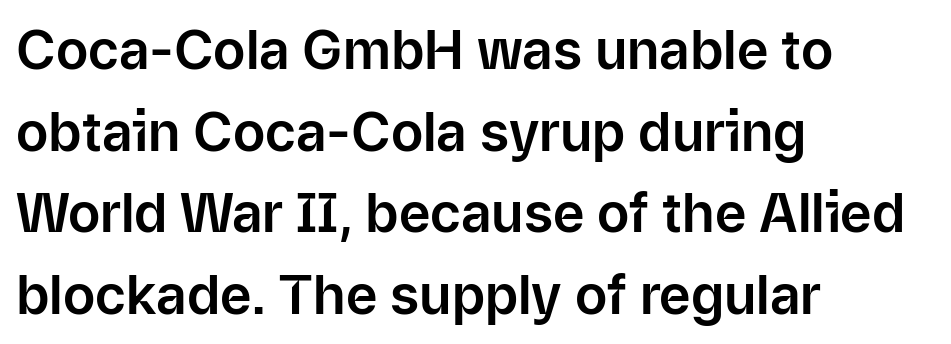
The rendering keeps characters at their native spacing. The rendering anchors every line to the left-hand side. Rule under the text: the space is simply empty. What's the leading like? Ordinary, nothing unusual. When letters stand straight like this, we call the style roman or upright. The text was rendered using a sans face with plain stroke endings.
